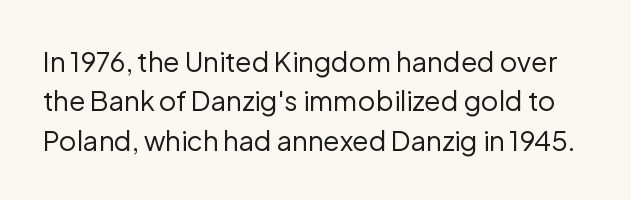
Q: Is the text bold? A: No.
Q: Is the text italic (slanted)? A: No, it is upright.
Q: Is the text underlined? A: No.
Q: Is the spacing between letters normal or unusually wide? A: Normal.
Q: Is the spacing between lines tight, normal or loose? A: Normal.
